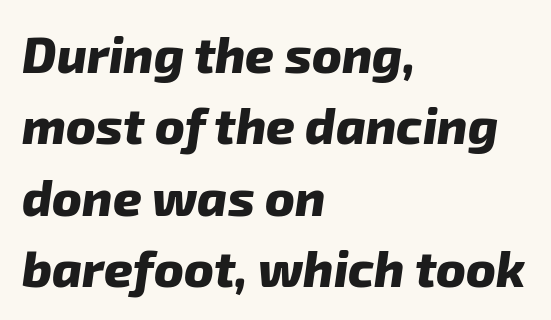
Q: Is the text bold? A: Yes.
Q: Is the typeface a serif or a sans-serif typeface? A: Sans-serif.
Q: Is the text underlined? A: No.
Q: How is the paragraph aligned? A: Left-aligned.
Q: Is the spacing between letters normal or unusually wide? A: Normal.
Q: Is the spacing between lines tight, normal or loose? A: Normal.
Q: Width (condensed, normal, or wide)? A: Normal.
Q: Stroke contrast? A: Low.
Q: x-height? A: Medium.
Q: Monospaced? A: No.
